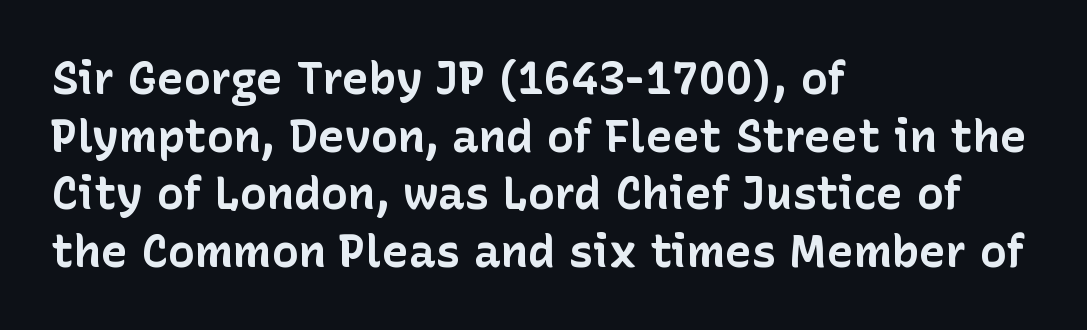
Q: Is the text bold? A: Yes.
Q: Is the text italic (slanted)? A: No, it is upright.
Q: Is the typeface a serif or a sans-serif typeface? A: Sans-serif.
Q: Is the text underlined? A: No.
Q: How is the paragraph aligned? A: Left-aligned.
Q: Is the spacing between letters normal or unusually wide? A: Normal.
Q: Is the spacing between lines tight, normal or loose? A: Normal.
Q: Width (condensed, normal, or wide)? A: Normal.
Q: Stroke contrast? A: Low.
Q: x-height? A: Medium.
Q: Monospaced? A: No.
